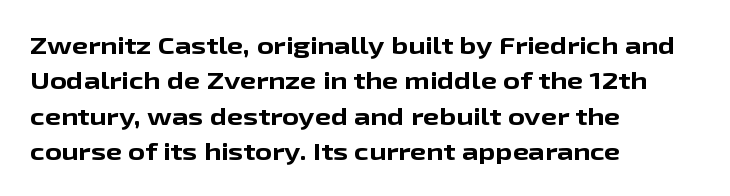
The image shows 23 px bold type, upright; set left-aligned, normal line spacing (1.54x), normal letter spacing, not underlined.
